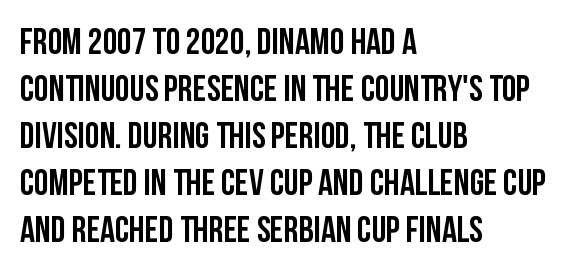
The image shows 37 px condensed sans-serif type, upright; set left-aligned, normal line spacing (1.27x), normal letter spacing, not underlined; low stroke contrast and a large x-height.
